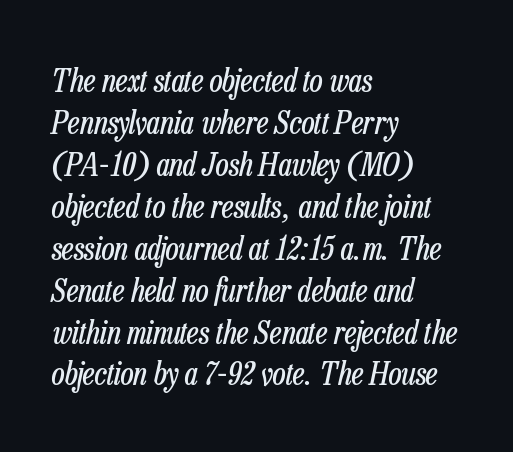
Q: Is the text bold? A: No.
Q: Is the text italic (slanted)? A: Yes, it leans right by about 13 degrees.
Q: Is the text underlined? A: No.
Q: How is the paragraph aligned? A: Left-aligned.
Q: Is the spacing between letters normal or unusually wide? A: Normal.
Q: Is the spacing between lines tight, normal or loose? A: Normal.
Q: Width (condensed, normal, or wide)? A: Condensed.
Q: Stroke contrast? A: Low.
Q: x-height? A: Medium.
Q: Monospaced? A: No.
